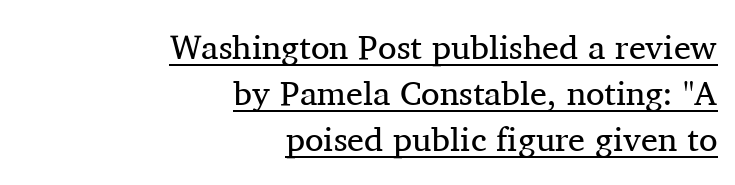
The image shows 34 px regular-weight serif type, upright; set right-aligned, normal line spacing (1.36x), normal letter spacing, underlined; medium stroke contrast and a medium x-height.
